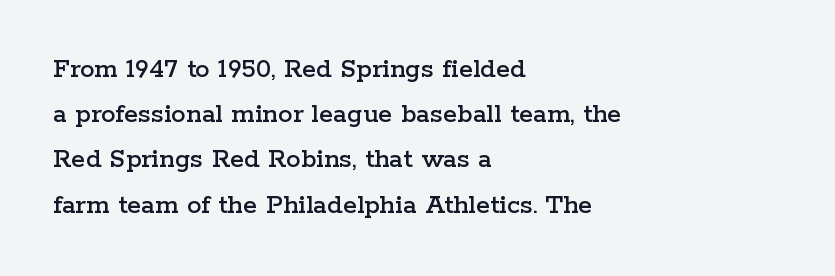
Is there much room between lines? A standard amount, neither cramped nor airy. Classification — serif. In terms of letterspacing, this is plain default setting. Quick note: underline off. Do the letters lean? They stand straight. In CSS terms this would be text-align: left.
